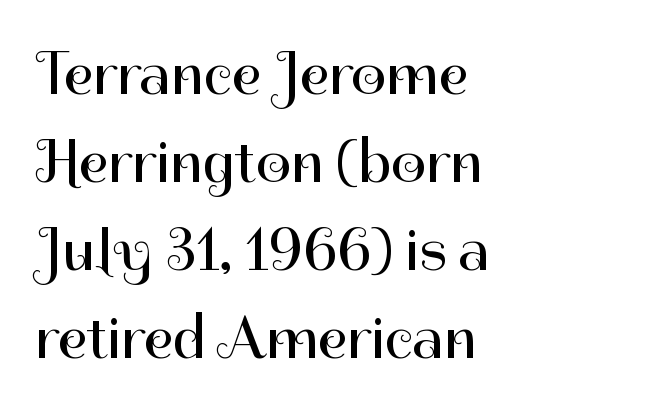
{"serif": "no", "italic": "no", "bold": "no", "weight": "regular", "width": "normal", "stroke_contrast": "high", "x_height": "medium", "monospaced": "no", "underline": "no", "align": "left", "line_spacing": "normal", "line_spacing_ratio": 1.42, "letter_spacing": "normal", "letter_spacing_em": 0.0, "glyph_px": 62}
